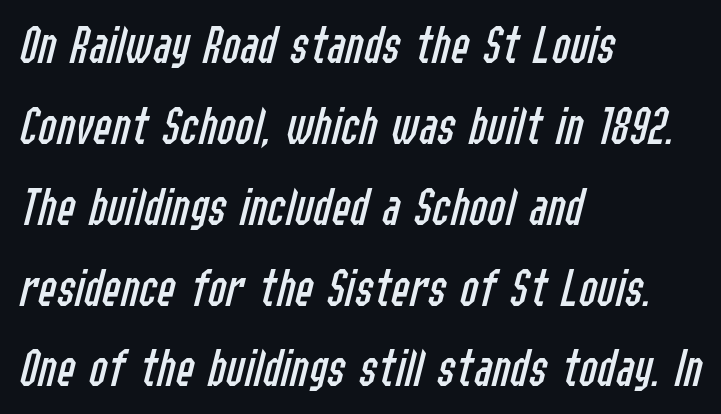
{"italic": "yes", "lean": "right", "slant_degrees": 14, "bold": "no", "weight": "regular", "width": "condensed", "stroke_contrast": "low", "x_height": "medium", "monospaced": "no", "underline": "no", "align": "left", "line_spacing": "normal", "line_spacing_ratio": 1.47, "letter_spacing": "normal", "letter_spacing_em": 0.0, "glyph_px": 55}
